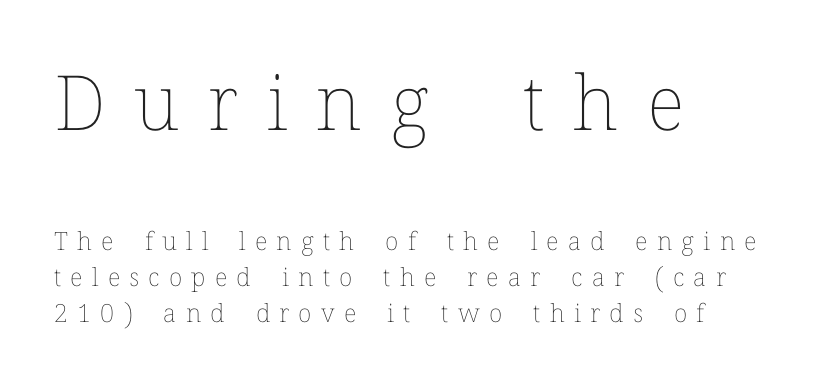
{"italic": "no", "bold": "no", "weight": "thin", "width": "normal", "stroke_contrast": "low", "x_height": "medium", "monospaced": "no", "underline": "no", "align": "left", "line_spacing": "normal", "line_spacing_ratio": 1.45, "letter_spacing": "wide", "letter_spacing_em": 0.37, "larger_block": "first", "size_ratio": 3.04, "glyph_px": 76}
